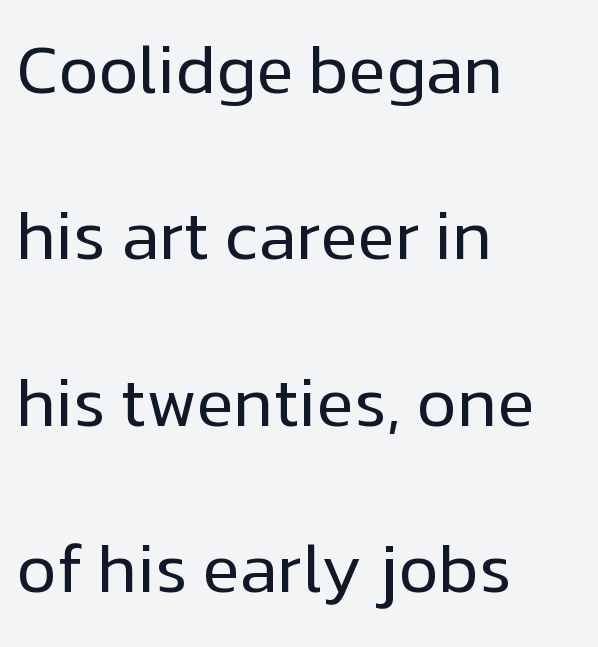
{"serif": "no", "italic": "no", "bold": "no", "weight": "regular", "width": "normal", "stroke_contrast": "low", "x_height": "medium", "monospaced": "no", "underline": "no", "align": "left", "line_spacing": "loose", "line_spacing_ratio": 2.41, "letter_spacing": "normal", "letter_spacing_em": 0.0, "glyph_px": 69}
